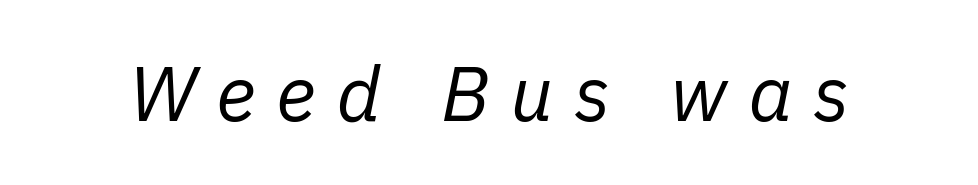
The image shows 77 px regular-weight type, italic (leaning right); set unusually wide letter spacing (+0.27 em), not underlined; low stroke contrast and a medium x-height.
